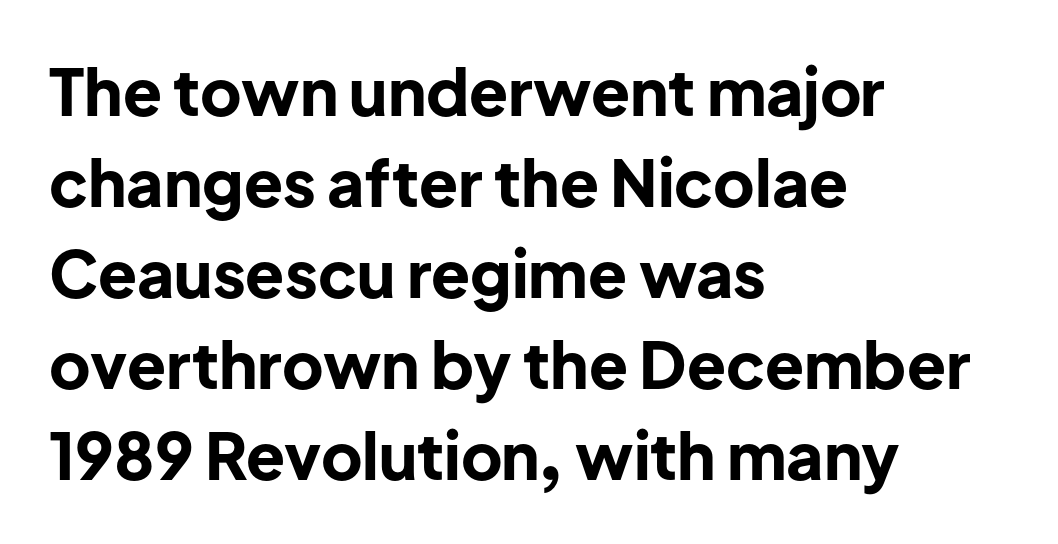
Q: Is the text bold? A: Yes.
Q: Is the text italic (slanted)? A: No, it is upright.
Q: Is the typeface a serif or a sans-serif typeface? A: Sans-serif.
Q: Is the text underlined? A: No.
Q: How is the paragraph aligned? A: Left-aligned.
Q: Is the spacing between letters normal or unusually wide? A: Normal.
Q: Is the spacing between lines tight, normal or loose? A: Normal.
Q: Width (condensed, normal, or wide)? A: Normal.
Q: Stroke contrast? A: Low.
Q: x-height? A: Medium.
Q: Monospaced? A: No.
